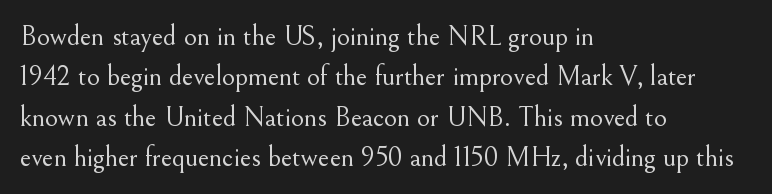
{"serif": "yes", "italic": "no", "bold": "no", "weight": "light", "width": "normal", "stroke_contrast": "medium", "x_height": "small", "monospaced": "no", "underline": "no", "align": "left", "line_spacing": "normal", "line_spacing_ratio": 1.44, "letter_spacing": "normal", "letter_spacing_em": 0.0, "glyph_px": 28}
